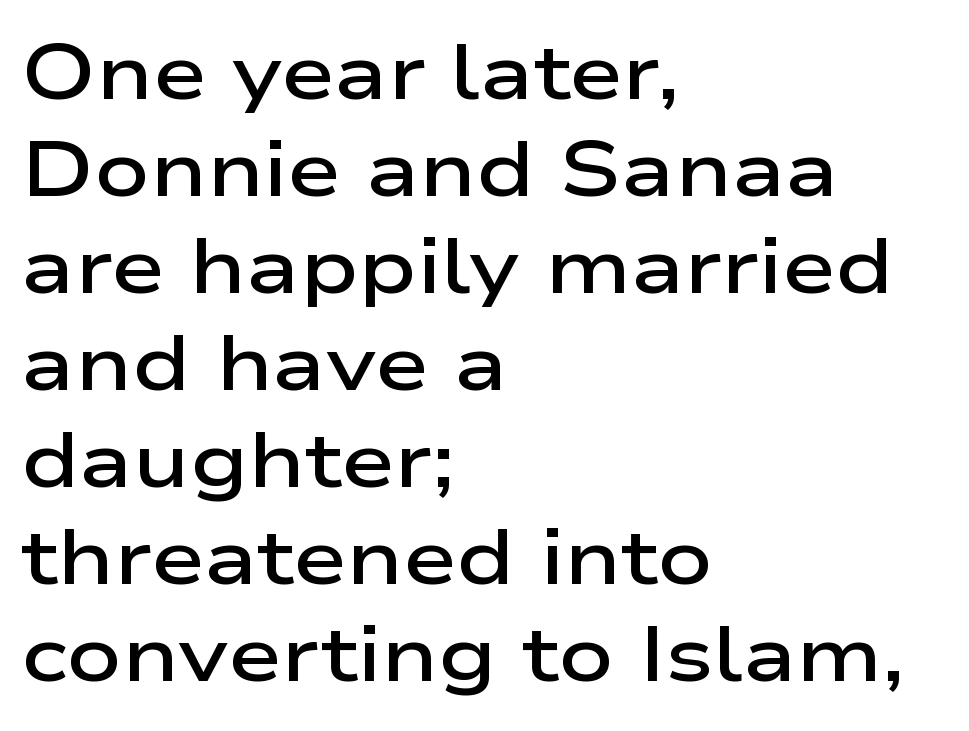
The image shows 77 px semibold, wide sans-serif type, upright; set left-aligned, normal line spacing (1.26x), normal letter spacing, not underlined; low stroke contrast and a medium x-height.
